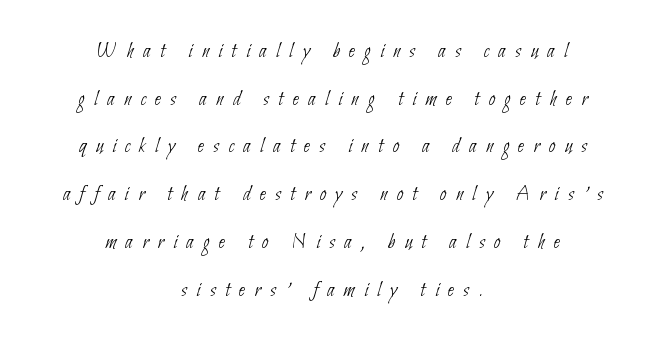
The image shows 22 px text type; set centered, loose line spacing (2.17x), unusually wide letter spacing (+0.43 em), not underlined.
